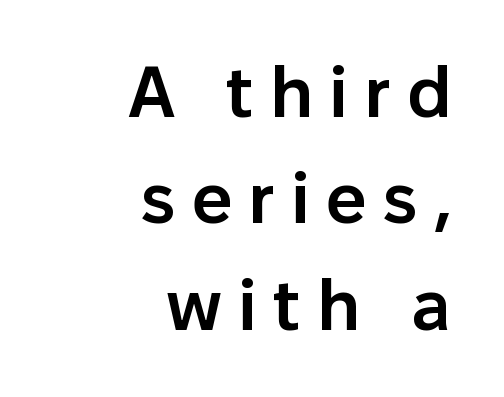
Words float on clear page, feet unadorned. Nope, no serifs anywhere on these letters. Is the type bold? Partly — it's a semibold, heavier than regular but not fully bold. The passage shown is typed in a proportional face where columns would drift. The compositor pushed each line to the right boundary. You can tell it's not italic because the verticals are truly vertical.
